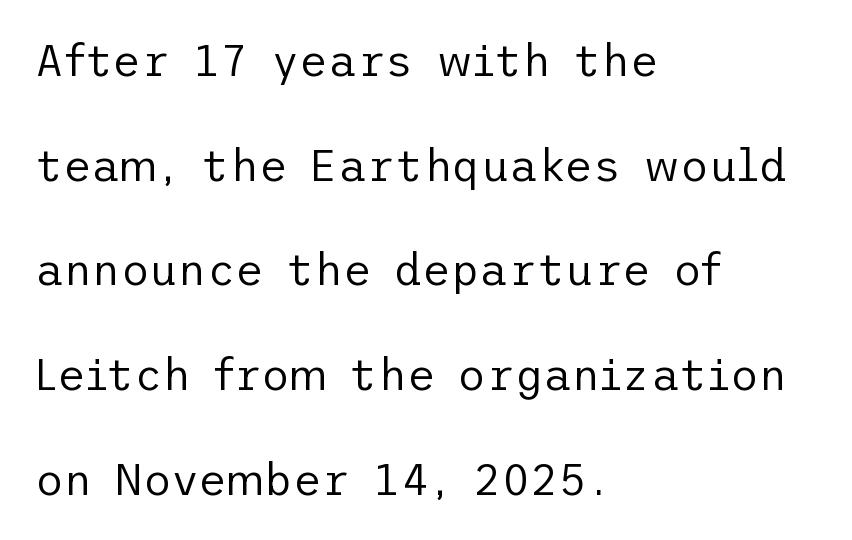
Each new line begins a long way beneath the previous one. The passage shown is typeset with a sans-serif family. The passage is arranged the way most books set body copy — flush left. No chunkiness to these letters — they're not bold. Vertical strokes here are truly vertical.
